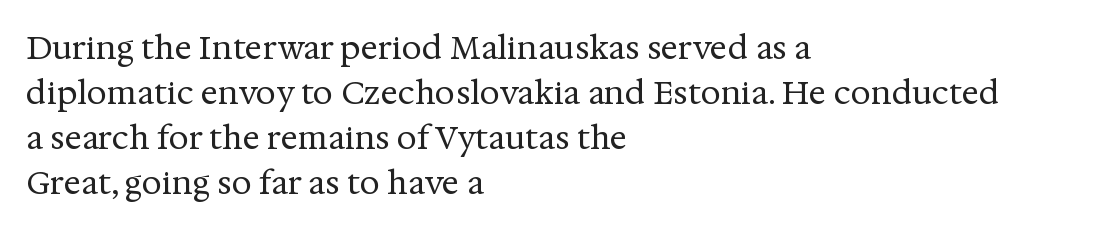
The typesetter chose a ragged-right arrangement here. Evenly set lines give the paragraph a standard silhouette. The type sits square on the baseline with zero lean. Characters follow at the spacing the type designer built in. The rendering uses natural spacing where letterforms have individual widths.
